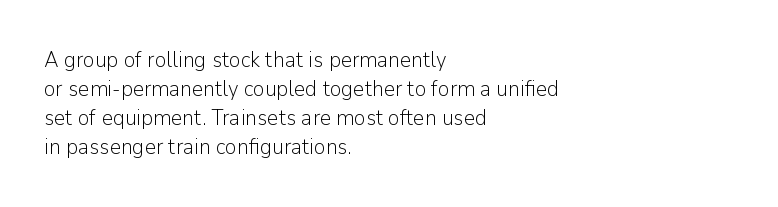
{"italic": "no", "bold": "no", "underline": "no", "align": "left", "line_spacing": "normal", "line_spacing_ratio": 1.32, "letter_spacing": "normal", "letter_spacing_em": 0.0, "glyph_px": 22}
